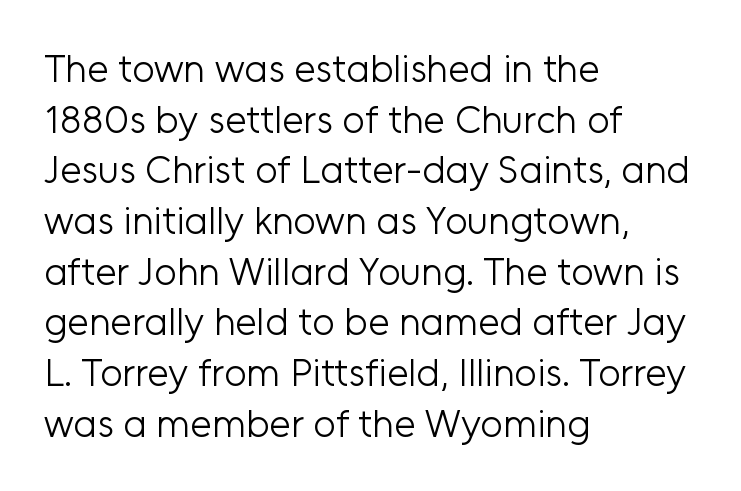
The image shows 39 px light sans-serif type, upright; set left-aligned, normal line spacing (1.3x), normal letter spacing, not underlined; low stroke contrast and a medium x-height.
